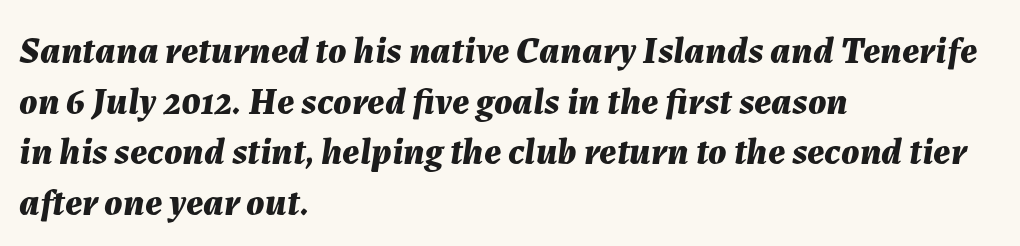
The image shows 38 px bold type, italic (leaning right); set left-aligned, normal line spacing (1.33x), normal letter spacing, not underlined; medium stroke contrast and a medium x-height.
